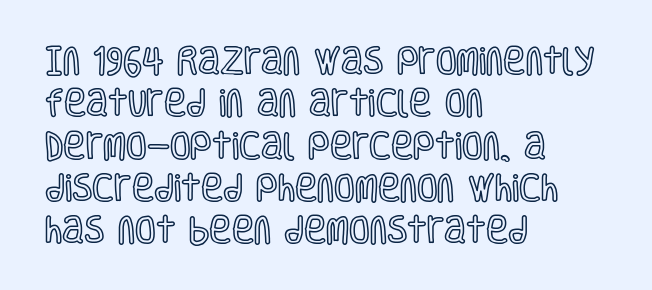
Q: Is the text italic (slanted)? A: No, it is upright.
Q: Is the text underlined? A: No.
Q: How is the paragraph aligned? A: Left-aligned.
Q: Is the spacing between letters normal or unusually wide? A: Normal.
Q: Is the spacing between lines tight, normal or loose? A: Normal.
Q: Width (condensed, normal, or wide)? A: Condensed.
Q: x-height? A: Large.
Q: Monospaced? A: No.
